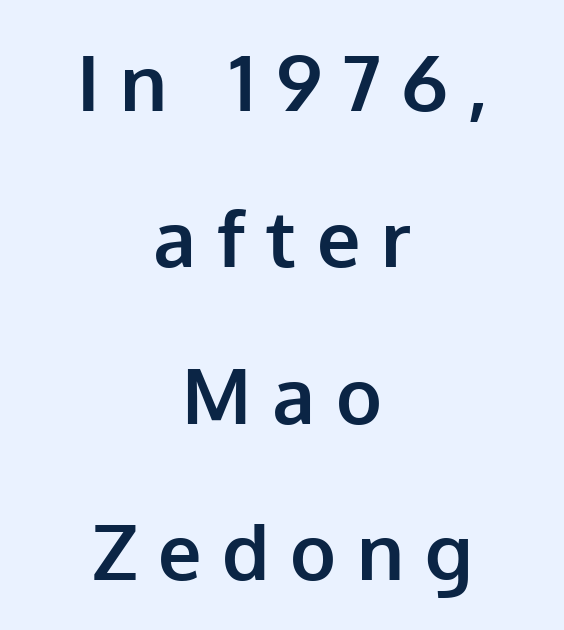
Q: Is the text bold? A: Yes.
Q: Is the text italic (slanted)? A: No, it is upright.
Q: Is the typeface a serif or a sans-serif typeface? A: Sans-serif.
Q: Is the text underlined? A: No.
Q: How is the paragraph aligned? A: Centered.
Q: Is the spacing between letters normal or unusually wide? A: Unusually wide.
Q: Is the spacing between lines tight, normal or loose? A: Loose.
Q: Width (condensed, normal, or wide)? A: Normal.
Q: Stroke contrast? A: Low.
Q: x-height? A: Medium.
Q: Monospaced? A: No.
